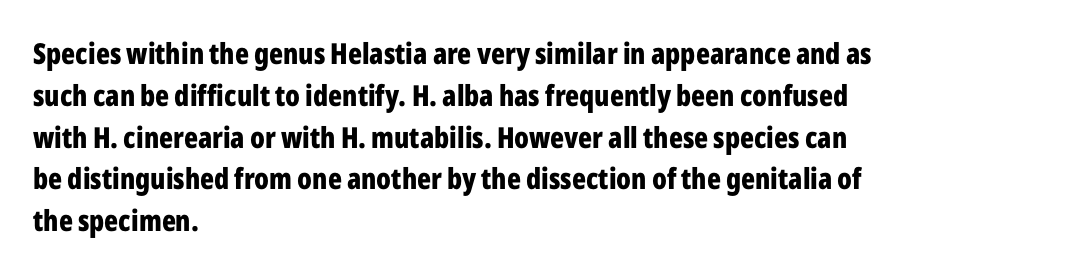
Q: Is the text bold? A: Yes.
Q: Is the text italic (slanted)? A: No, it is upright.
Q: Is the typeface a serif or a sans-serif typeface? A: Sans-serif.
Q: Is the text underlined? A: No.
Q: How is the paragraph aligned? A: Left-aligned.
Q: Is the spacing between letters normal or unusually wide? A: Normal.
Q: Is the spacing between lines tight, normal or loose? A: Normal.
Q: Width (condensed, normal, or wide)? A: Condensed.
Q: Stroke contrast? A: Low.
Q: x-height? A: Medium.
Q: Monospaced? A: No.
